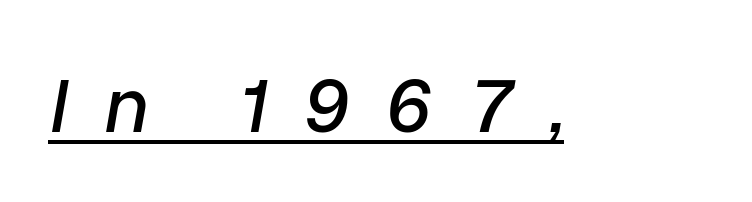
{"italic": "yes", "lean": "right", "slant_degrees": 10, "width": "normal", "stroke_contrast": "low", "x_height": "medium", "monospaced": "no", "underline": "yes", "letter_spacing": "wide", "letter_spacing_em": 0.48, "glyph_px": 79}
